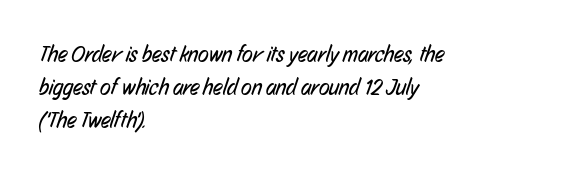
The space directly below the letters is spotless. Horizontal alignment here is leftward, the default for most running prose. This sample keeps an unexceptional amount of space between lines. Compared with typical body copy, the letter spacing here is the same. No extra ink here — the face is not bold.
